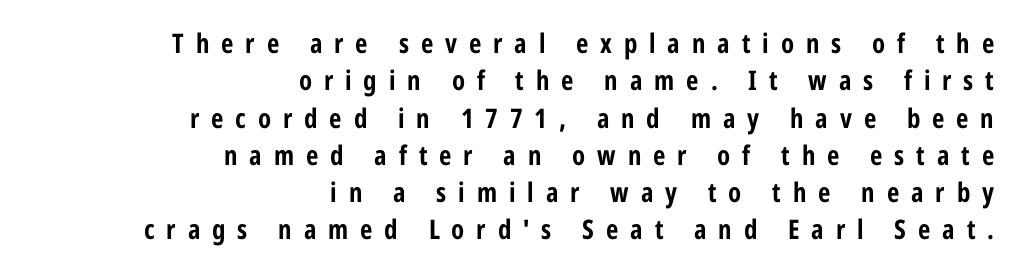
{"italic": "no", "bold": "yes", "underline": "no", "align": "right", "line_spacing": "normal", "line_spacing_ratio": 1.38, "letter_spacing": "wide", "letter_spacing_em": 0.44, "glyph_px": 27}
